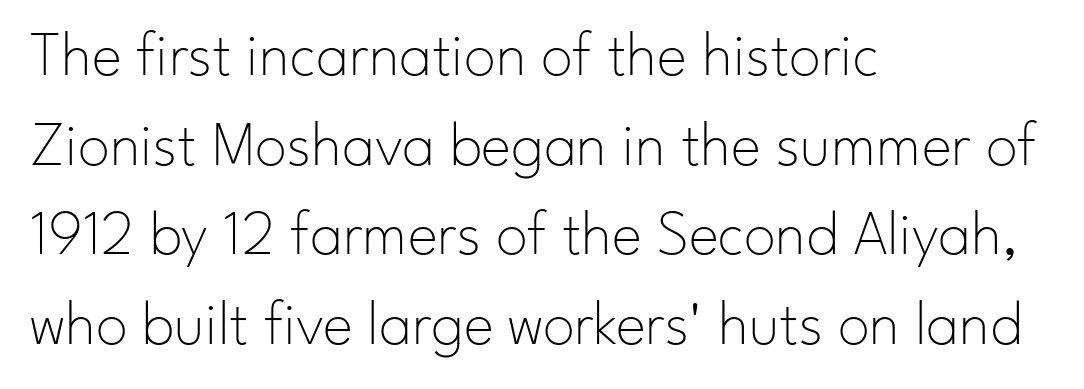
Q: Is the text bold? A: No.
Q: Is the text italic (slanted)? A: No, it is upright.
Q: Is the typeface a serif or a sans-serif typeface? A: Sans-serif.
Q: Is the text underlined? A: No.
Q: How is the paragraph aligned? A: Left-aligned.
Q: Is the spacing between letters normal or unusually wide? A: Normal.
Q: Is the spacing between lines tight, normal or loose? A: Normal.
Q: Width (condensed, normal, or wide)? A: Normal.
Q: Stroke contrast? A: Low.
Q: x-height? A: Small.
Q: Monospaced? A: No.
